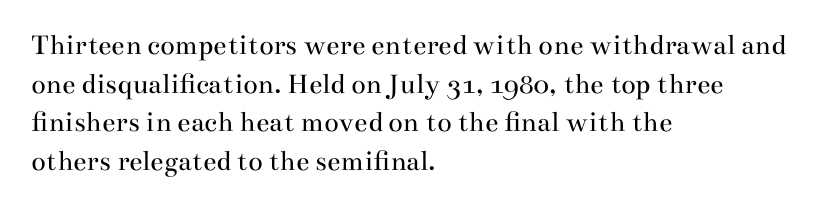
{"serif": "yes", "italic": "no", "bold": "no", "weight": "regular", "width": "wide", "stroke_contrast": "medium", "x_height": "small", "monospaced": "no", "underline": "no", "align": "left", "line_spacing": "normal", "line_spacing_ratio": 1.29, "letter_spacing": "normal", "letter_spacing_em": 0.0, "glyph_px": 30}
